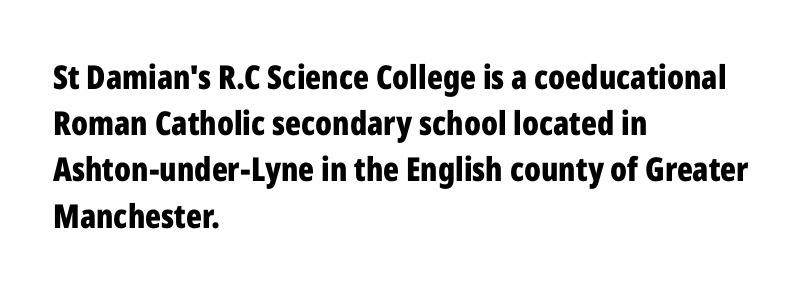
Q: Is the text bold? A: Yes.
Q: Is the text italic (slanted)? A: No, it is upright.
Q: Is the typeface a serif or a sans-serif typeface? A: Sans-serif.
Q: Is the text underlined? A: No.
Q: How is the paragraph aligned? A: Left-aligned.
Q: Is the spacing between letters normal or unusually wide? A: Normal.
Q: Is the spacing between lines tight, normal or loose? A: Normal.
Q: Width (condensed, normal, or wide)? A: Condensed.
Q: Stroke contrast? A: Low.
Q: x-height? A: Medium.
Q: Monospaced? A: No.
